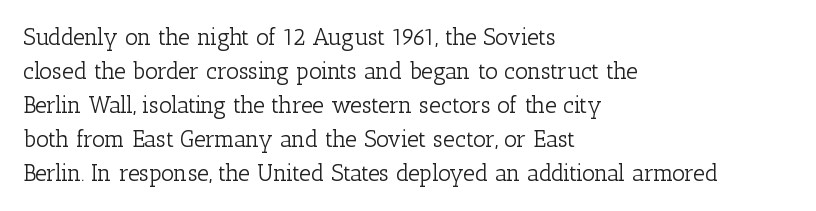
The image shows 23 px text type, upright; set left-aligned, normal line spacing (1.48x), normal letter spacing, not underlined.
